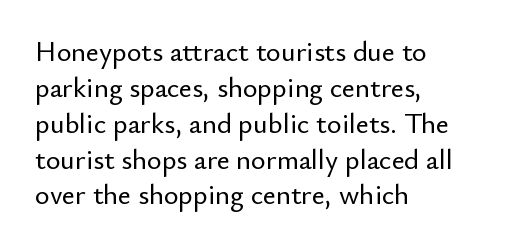
Baseline-to-baseline distance is the conventional proportion of letter height. The ragged edge is on the right, which tells us the setting is flush left. You could not count columns in this text — the font is proportionally spaced. It's the straight-up-and-down kind of type. The face used here is rendered with its standard letterfit.
